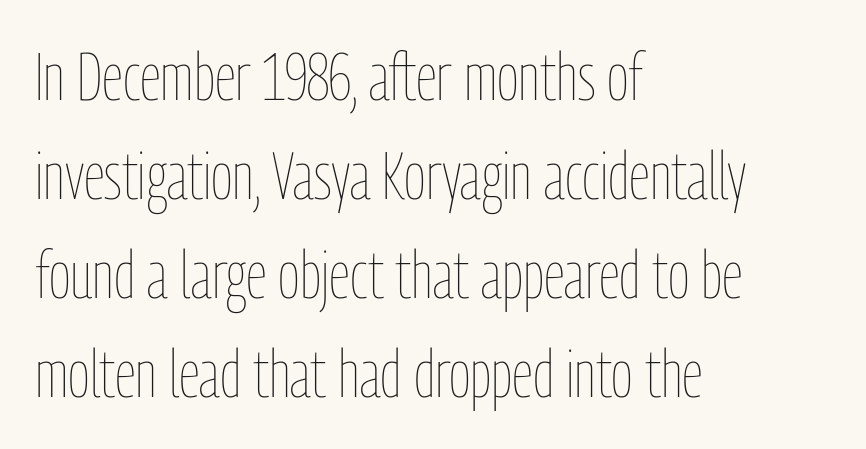
The image shows 67 px thin, condensed type, upright; set left-aligned, normal line spacing (1.48x), normal letter spacing, not underlined; low stroke contrast and a medium x-height.
